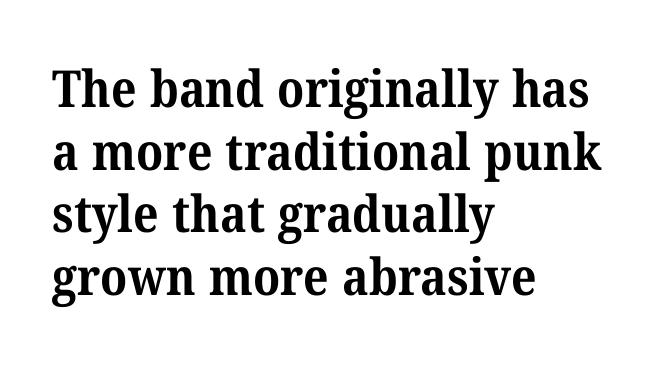
The image shows 51 px bold serif type; set left-aligned, line spacing 1.23x, normal letter spacing, not underlined; medium stroke contrast and a medium x-height.
